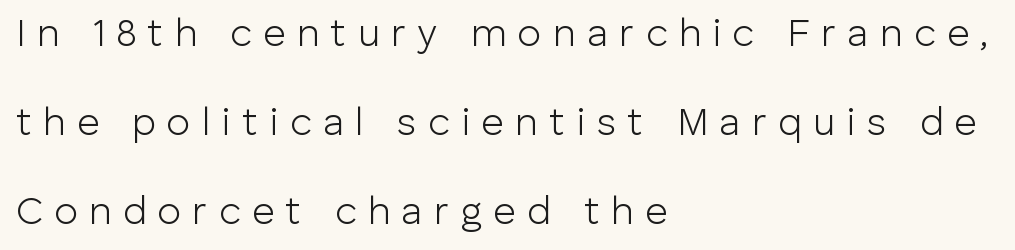
Leading: increased. Caption: expanded tracking, letters set apart. Is this a fixed-width face? No — the glyphs have proportional, varying widths. The passage shown is typeset with a sans-serif family. No italicization has been applied; the sample stays upright.
